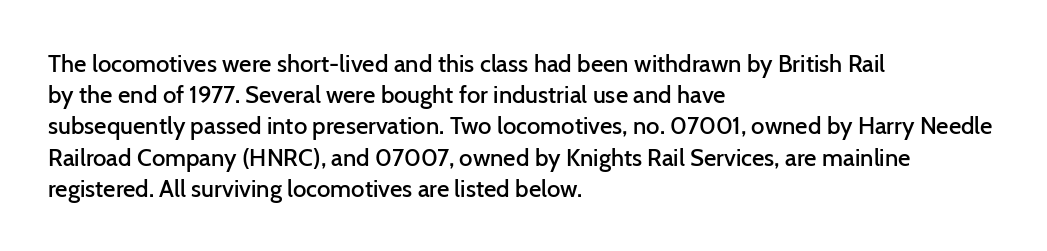
The image shows 24 px text type, upright; set left-aligned, normal line spacing (1.3x), normal letter spacing, not underlined.
